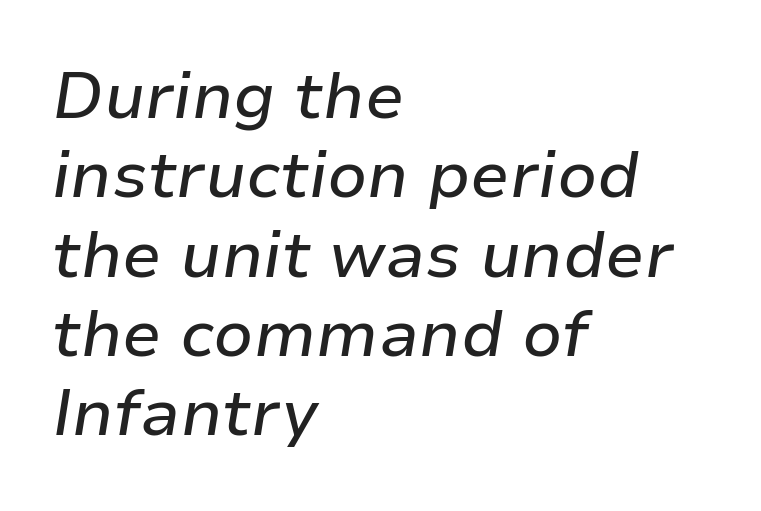
The specimen omits any rule beneath the text block's lines. Tracking value appears to be zero — textbook default spacing. Each letter keeps its own natural width here, so spacing adapts to shape. Characters are canted at an angle relative to the baseline's perpendicular. A student would call this left alignment; a typographer would say flush left, rag right.
